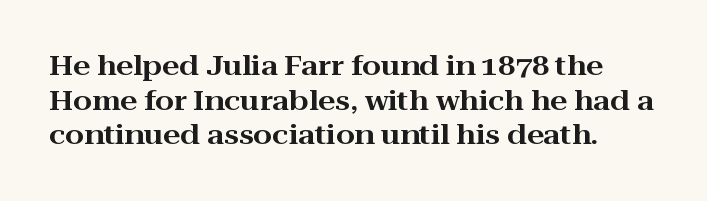
The image shows 27 px text type, upright; set normal line spacing (1.28x), normal letter spacing, not underlined.
